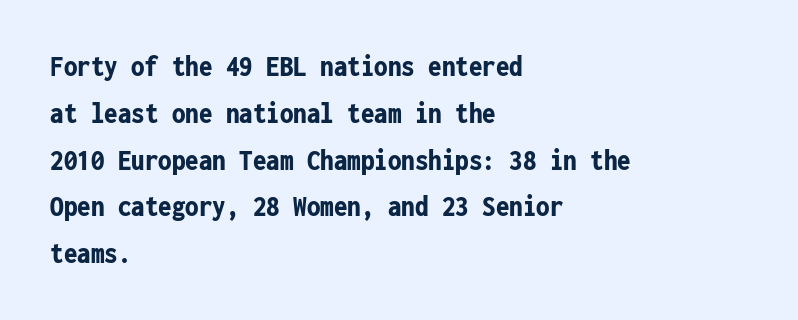
Pretty heavy lettering here — definitely bold. Every character here occupies the same horizontal width, giving the sample a typewriter-like rhythm. Check where the strokes stop: nothing finishes them off — pure sans. Nope, not italic — everything's standing straight.
